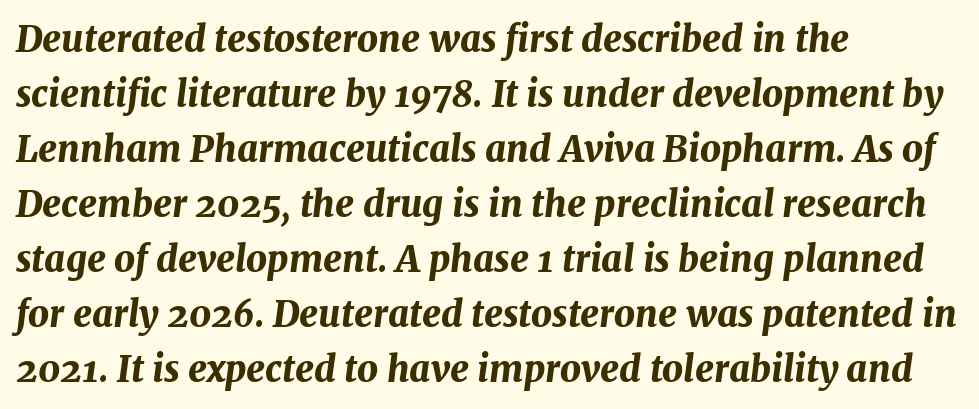
The image shows 36 px bold type, italic (leaning right); set left-aligned, normal line spacing (1.53x), normal letter spacing, not underlined; medium stroke contrast and a medium x-height.
